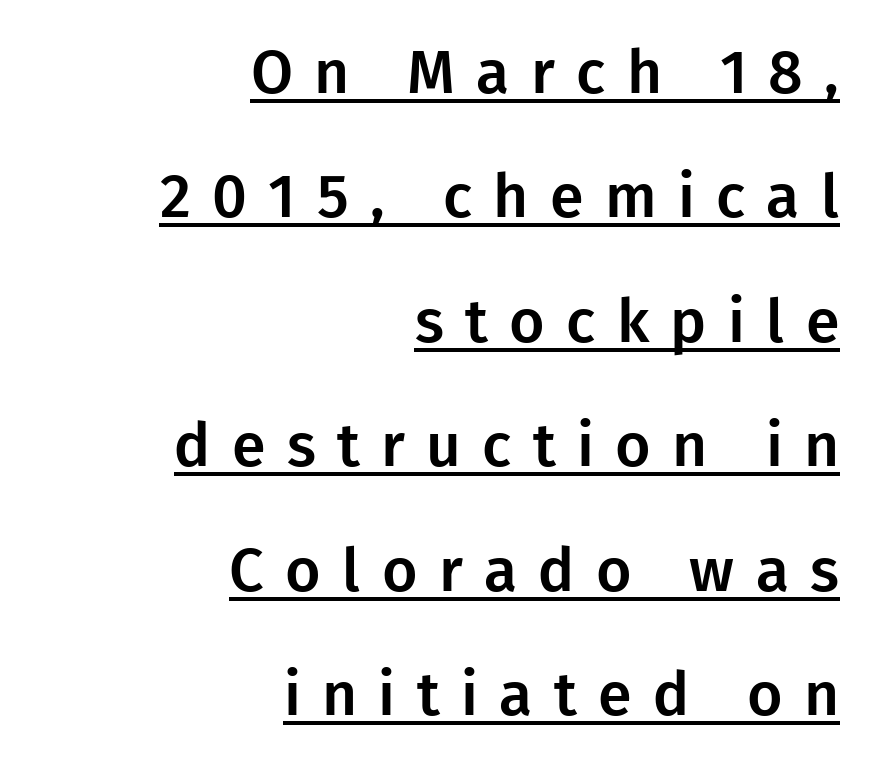
Q: Is the text italic (slanted)? A: No, it is upright.
Q: Is the typeface a serif or a sans-serif typeface? A: Sans-serif.
Q: Is the text underlined? A: Yes.
Q: How is the paragraph aligned? A: Right-aligned.
Q: Is the spacing between letters normal or unusually wide? A: Unusually wide.
Q: Is the spacing between lines tight, normal or loose? A: Loose.
Q: Width (condensed, normal, or wide)? A: Normal.
Q: Stroke contrast? A: Low.
Q: x-height? A: Medium.
Q: Monospaced? A: No.
